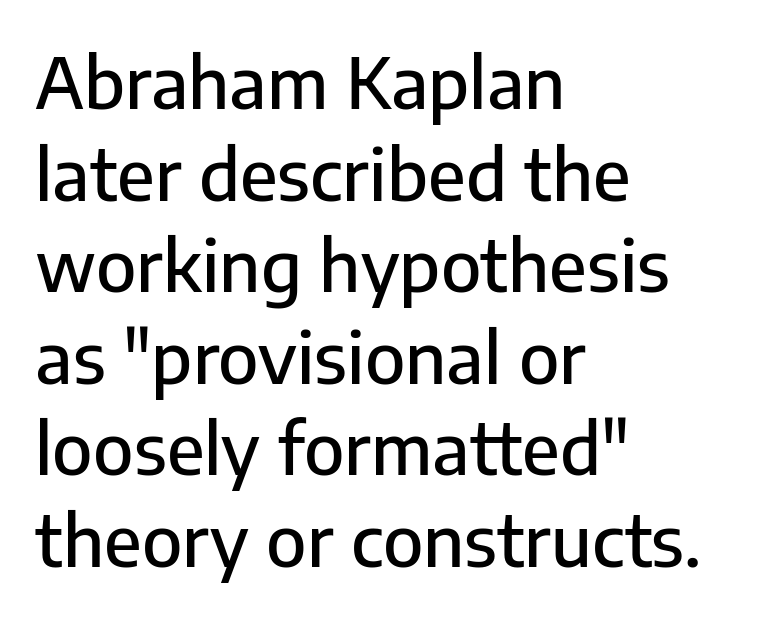
Q: Is the text italic (slanted)? A: No, it is upright.
Q: Is the typeface a serif or a sans-serif typeface? A: Sans-serif.
Q: Is the text underlined? A: No.
Q: How is the paragraph aligned? A: Left-aligned.
Q: Is the spacing between letters normal or unusually wide? A: Normal.
Q: Is the spacing between lines tight, normal or loose? A: Normal.
Q: Width (condensed, normal, or wide)? A: Normal.
Q: Stroke contrast? A: Low.
Q: x-height? A: Medium.
Q: Monospaced? A: No.
